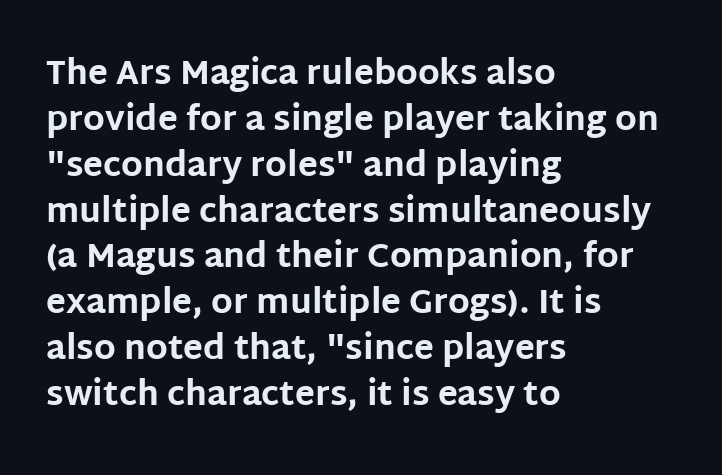
Q: Is the text bold? A: Yes.
Q: Is the text italic (slanted)? A: No, it is upright.
Q: Is the typeface a serif or a sans-serif typeface? A: Sans-serif.
Q: Is the text underlined? A: No.
Q: How is the paragraph aligned? A: Left-aligned.
Q: Is the spacing between letters normal or unusually wide? A: Normal.
Q: Is the spacing between lines tight, normal or loose? A: Normal.
Q: Width (condensed, normal, or wide)? A: Normal.
Q: Stroke contrast? A: Low.
Q: x-height? A: Large.
Q: Monospaced? A: No.
